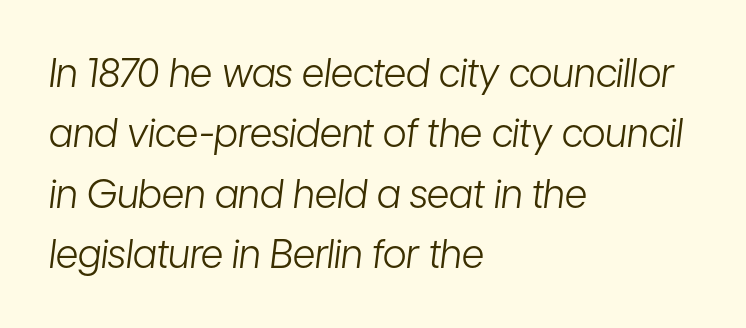
The image shows 39 px light, condensed type, italic (leaning right); set left-aligned, normal line spacing (1.55x), normal letter spacing, not underlined; low stroke contrast and a medium x-height.
